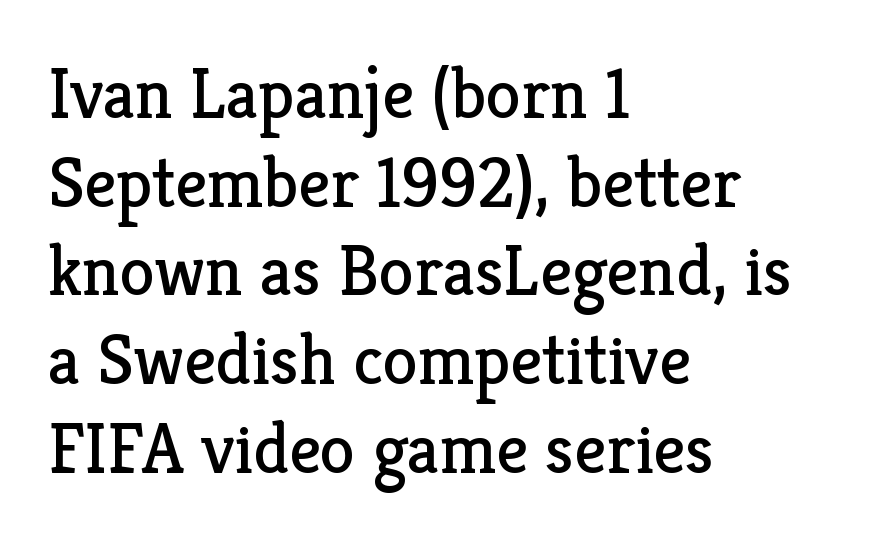
{"serif": "yes", "italic": "no", "bold": "no", "weight": "regular", "width": "normal", "stroke_contrast": "low", "x_height": "medium", "monospaced": "no", "underline": "no", "align": "left", "line_spacing": "normal", "line_spacing_ratio": 1.25, "letter_spacing": "normal", "letter_spacing_em": 0.0, "glyph_px": 71}
